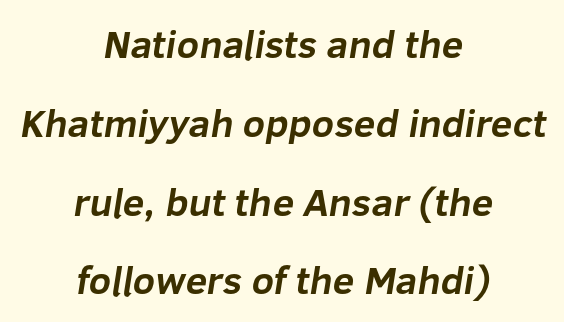
{"serif": "no", "bold": "yes", "weight": "bold", "width": "normal", "stroke_contrast": "low", "x_height": "medium", "monospaced": "no", "underline": "no", "align": "center", "line_spacing": "loose", "line_spacing_ratio": 2.02, "letter_spacing": "normal", "letter_spacing_em": 0.0, "glyph_px": 39}
